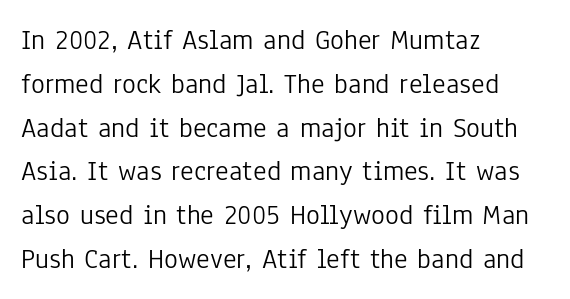
Q: Is the text bold? A: No.
Q: Is the text italic (slanted)? A: No, it is upright.
Q: Is the typeface a serif or a sans-serif typeface? A: Sans-serif.
Q: Is the text underlined? A: No.
Q: How is the paragraph aligned? A: Left-aligned.
Q: Is the spacing between letters normal or unusually wide? A: Normal.
Q: Is the spacing between lines tight, normal or loose? A: Normal.
Q: Width (condensed, normal, or wide)? A: Condensed.
Q: Stroke contrast? A: Low.
Q: x-height? A: Medium.
Q: Monospaced? A: No.
